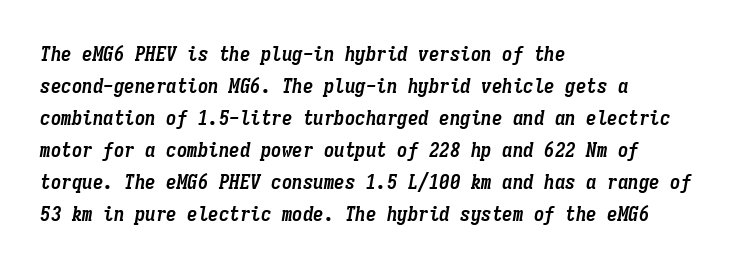
Letters rest on an invisible, unmarked baseline. The typesetter chose a ragged-right arrangement here. Stroke thickness is high; the sample reads as a true bold. You could call the tracking neutral — neither tight nor loose. If you measured baseline to baseline, you'd find a middling distance.
